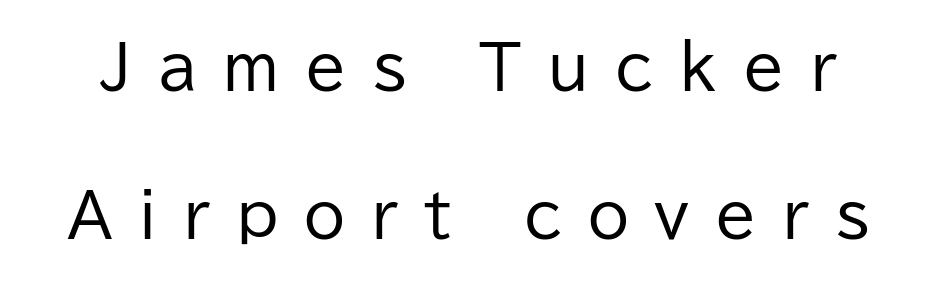
{"serif": "no", "italic": "no", "bold": "no", "weight": "regular", "width": "normal", "stroke_contrast": "low", "x_height": "medium", "monospaced": "no", "underline": "no", "line_spacing": "loose", "line_spacing_ratio": 2.46, "letter_spacing": "wide", "letter_spacing_em": 0.43, "glyph_px": 60}
